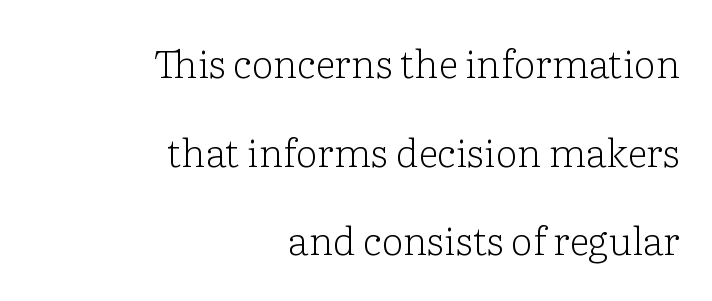
{"serif": "yes", "italic": "no", "bold": "no", "weight": "light", "width": "normal", "stroke_contrast": "low", "x_height": "medium", "monospaced": "no", "underline": "no", "align": "right", "line_spacing": "loose", "line_spacing_ratio": 2.27, "letter_spacing": "normal", "letter_spacing_em": 0.0, "glyph_px": 39}
